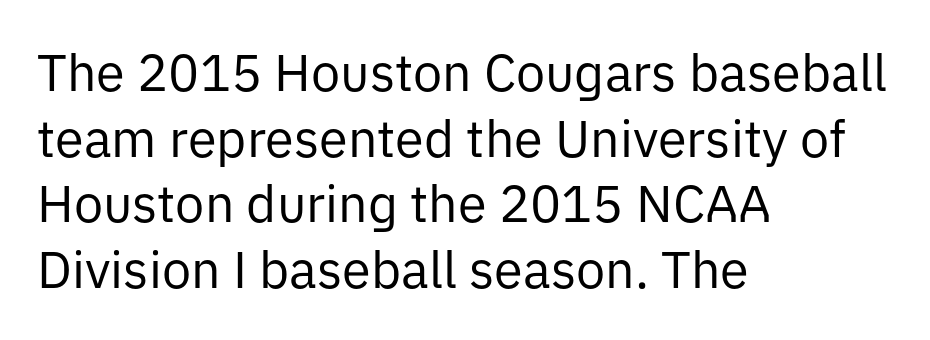
The image shows 52 px regular-weight sans-serif type, upright; set left-aligned, normal line spacing (1.26x), normal letter spacing, not underlined; low stroke contrast and a medium x-height.
